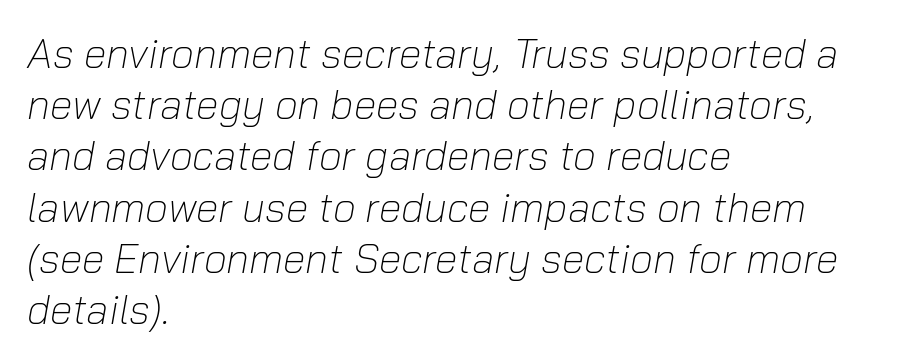
The image shows 41 px light type, italic (leaning right); set left-aligned, normal line spacing (1.25x), normal letter spacing, not underlined; low stroke contrast and a medium x-height.
